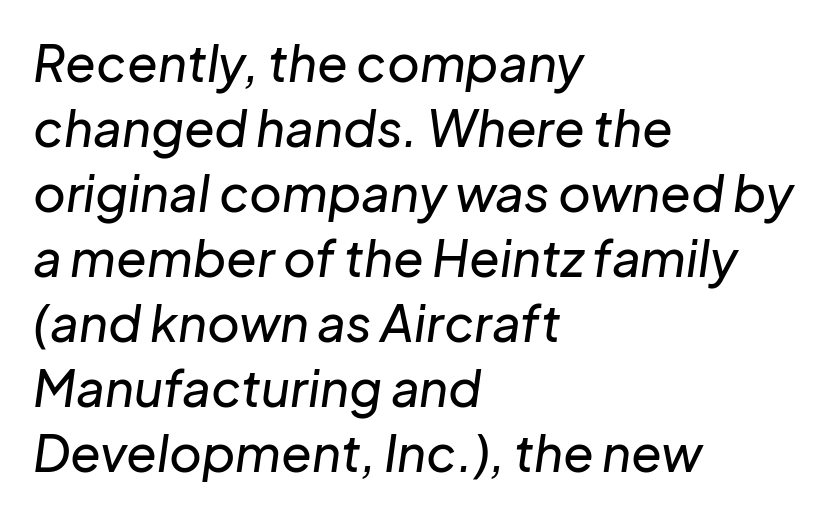
The image shows 50 px text type, italic (leaning right); set left-aligned, normal line spacing (1.3x), normal letter spacing, not underlined; low stroke contrast and a medium x-height.
